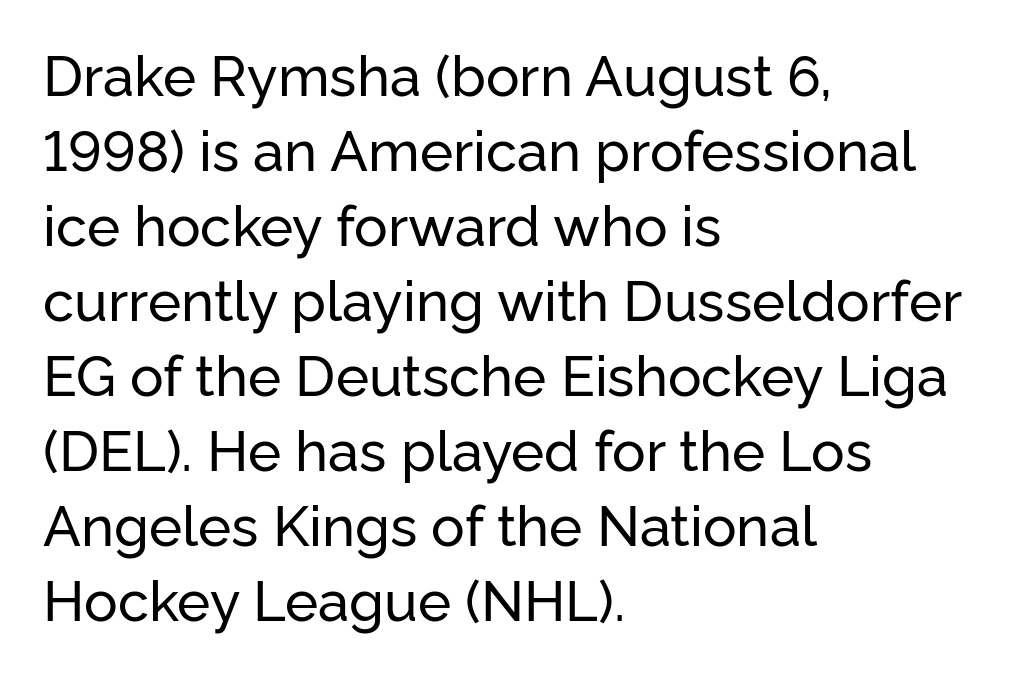
Ascenders rise straight up at ninety degrees. Beneath every word, the page is bare. Examine the stroke ends and you'll find no serifs. Caption: standard tracking, unaltered. A typesetter would call this proportional, since set widths differ per character. The passage shown stacks its lines at a standard gap.
